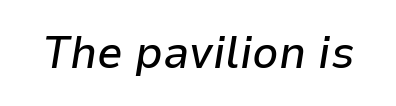
Q: Is the text italic (slanted)? A: Yes, it leans right by about 9 degrees.
Q: Is the text underlined? A: No.
Q: Is the spacing between letters normal or unusually wide? A: Normal.
Q: Width (condensed, normal, or wide)? A: Normal.
Q: Stroke contrast? A: Low.
Q: x-height? A: Medium.
Q: Monospaced? A: No.
